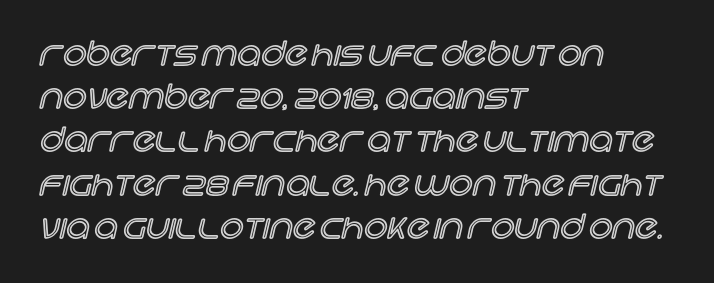
Reading down the block, your eye returns to a fixed left position each line. In terms of letterspacing, this is plain default setting. Letters rest on an invisible, unmarked baseline. The leading is moderate, giving the passage an even texture. The letters advance in unequal steps, a hallmark of proportional type.
